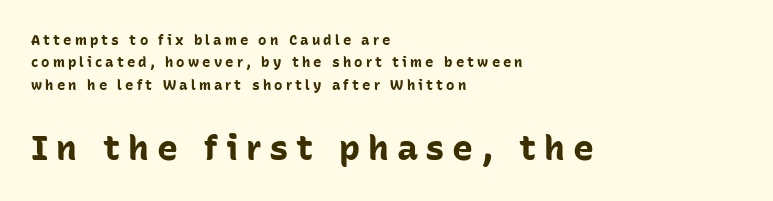
The image shows 35 px bold sans-serif type, upright; set left-aligned, normal line spacing (1.6x), unusually wide letter spacing (+0.22 em), not underlined; the second (bottom) block is 2.5x larger; low stroke contrast and a medium x-height.
